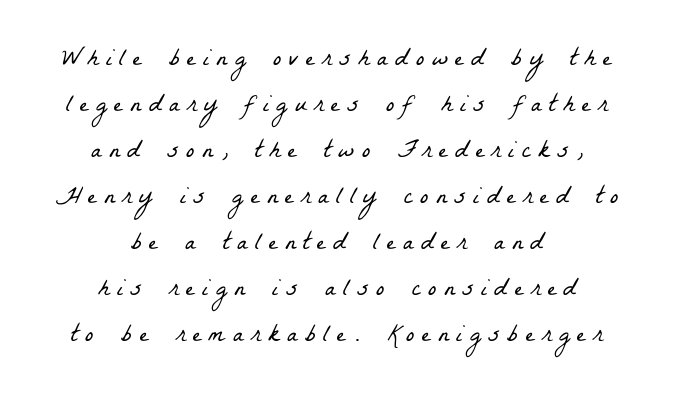
Q: Is the text bold? A: No.
Q: Is the text underlined? A: No.
Q: How is the paragraph aligned? A: Centered.
Q: Is the spacing between letters normal or unusually wide? A: Unusually wide.
